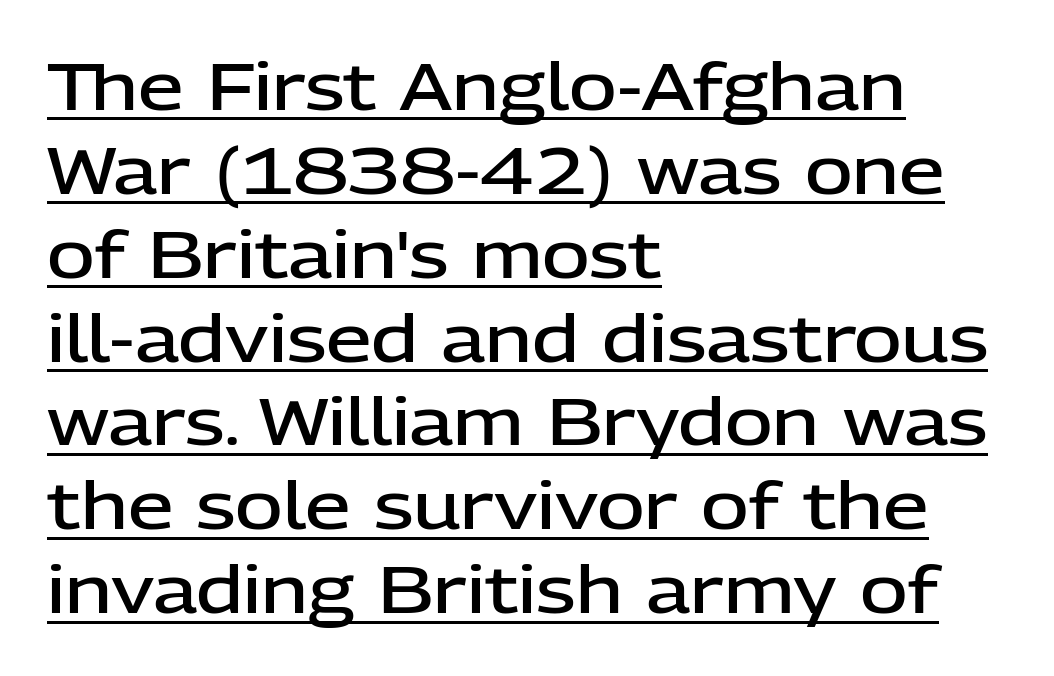
{"serif": "no", "italic": "no", "bold": "semi", "weight": "semibold", "width": "normal", "stroke_contrast": "low", "x_height": "medium", "monospaced": "no", "underline": "yes", "align": "left", "line_spacing": "normal", "line_spacing_ratio": 1.29, "letter_spacing": "normal", "letter_spacing_em": 0.0, "glyph_px": 65}
